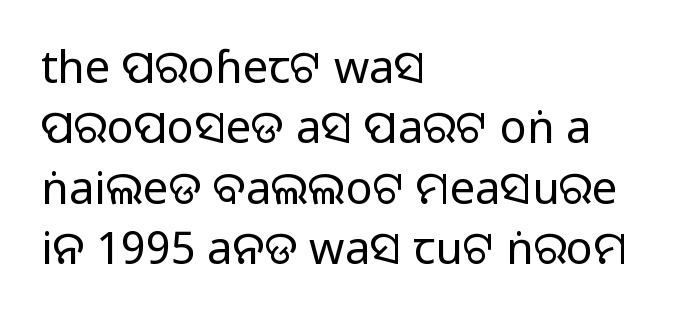
Q: Is the text bold? A: No.
Q: Is the text italic (slanted)? A: No, it is upright.
Q: Is the typeface a serif or a sans-serif typeface? A: Sans-serif.
Q: Is the text underlined? A: No.
Q: How is the paragraph aligned? A: Left-aligned.
Q: Is the spacing between letters normal or unusually wide? A: Normal.
Q: Is the spacing between lines tight, normal or loose? A: Normal.
Q: Width (condensed, normal, or wide)? A: Normal.
Q: Stroke contrast? A: Low.
Q: x-height? A: Large.
Q: Monospaced? A: No.
